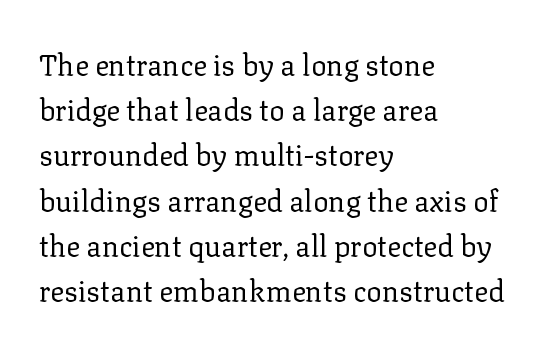
The image shows 29 px regular-weight serif type, upright; set left-aligned, normal line spacing (1.56x), normal letter spacing, not underlined; low stroke contrast and a medium x-height.
